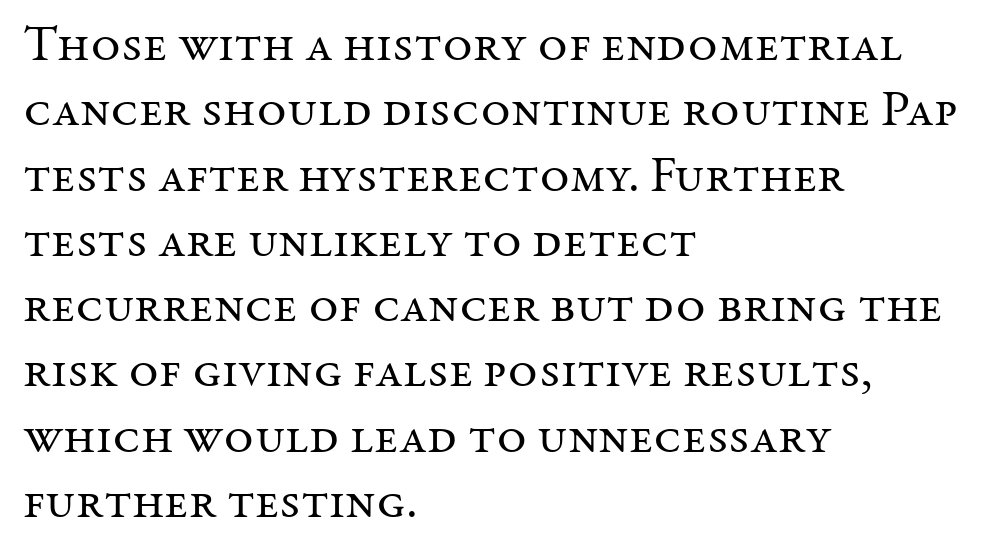
The passage shown is typed in a proportional face where columns would drift. The setting favours the left margin, as ordinary paragraphs usually do. The baseline area is clear. The vertical gap from one line to the next is medium. The face used here is rendered with its standard letterfit.
